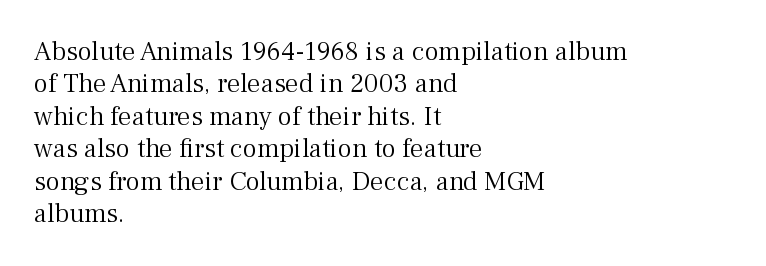
The image shows 27 px text type, upright; set left-aligned, line spacing 1.2x, normal letter spacing, not underlined.
